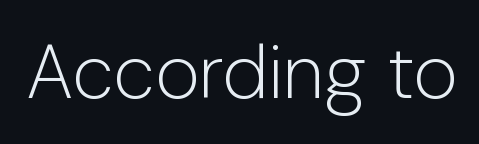
Q: Is the text bold? A: No.
Q: Is the text italic (slanted)? A: No, it is upright.
Q: Is the typeface a serif or a sans-serif typeface? A: Sans-serif.
Q: Is the text underlined? A: No.
Q: Is the spacing between letters normal or unusually wide? A: Normal.
Q: Width (condensed, normal, or wide)? A: Normal.
Q: Stroke contrast? A: Low.
Q: x-height? A: Medium.
Q: Monospaced? A: No.
